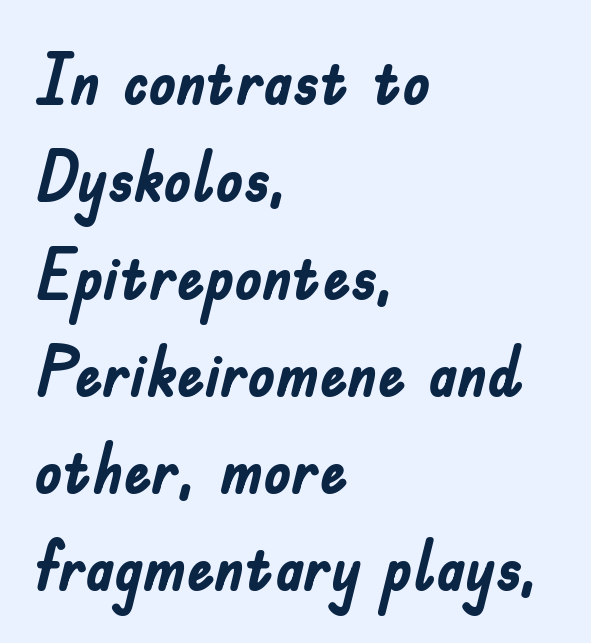
Q: Is the text bold? A: Yes.
Q: Is the text italic (slanted)? A: Yes.
Q: Is the typeface a serif or a sans-serif typeface? A: Sans-serif.
Q: Is the text underlined? A: No.
Q: How is the paragraph aligned? A: Left-aligned.
Q: Is the spacing between letters normal or unusually wide? A: Normal.
Q: Is the spacing between lines tight, normal or loose? A: Normal.
Q: Width (condensed, normal, or wide)? A: Condensed.
Q: Stroke contrast? A: Low.
Q: x-height? A: Small.
Q: Monospaced? A: No.
